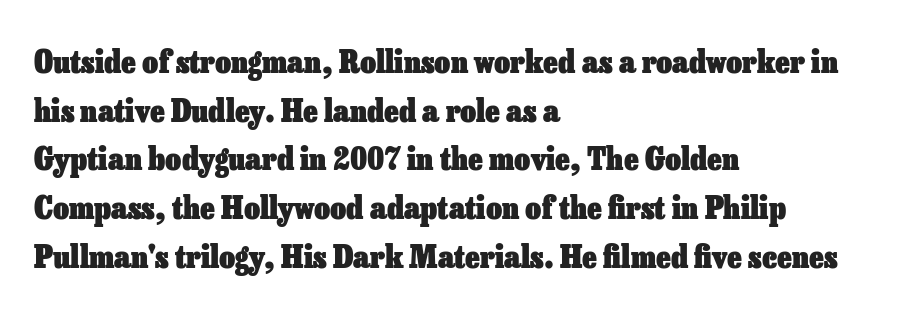
Q: Is the text bold? A: Yes.
Q: Is the text italic (slanted)? A: No, it is upright.
Q: Is the text underlined? A: No.
Q: How is the paragraph aligned? A: Left-aligned.
Q: Is the spacing between letters normal or unusually wide? A: Normal.
Q: Is the spacing between lines tight, normal or loose? A: Normal.
Q: Width (condensed, normal, or wide)? A: Normal.
Q: Stroke contrast? A: Low.
Q: x-height? A: Medium.
Q: Monospaced? A: No.
